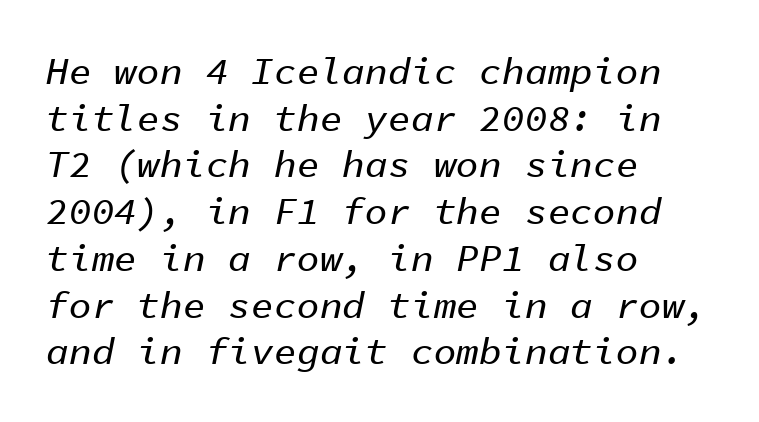
A typesetter would call this monospace, since all characters share one set width. Compared with typical body copy, the letter spacing here is the same. The text carries the slant typical of an italic or oblique font. Horizontally, the lines are justified to the leading edge only. The glyphs are unaccompanied by any horizontal stroke below them.
